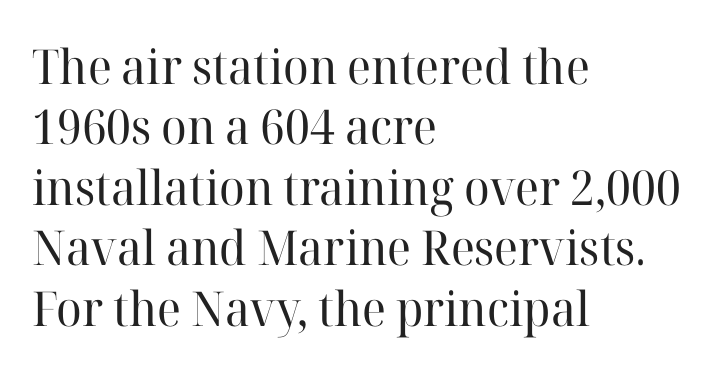
Observe the serifs anchoring each vertical stroke in this sample. Do the characters align in a grid? No, the font is proportional. The words here are not underlined. What's the leading like? Ordinary, nothing unusual. The tracking reads as untouched default to a designer's eye.
